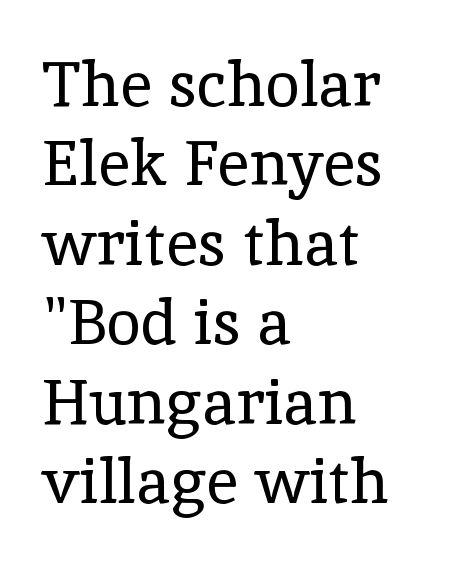
The image shows 63 px regular-weight serif type, upright; set left-aligned, normal line spacing (1.26x), normal letter spacing, not underlined; a medium x-height.
